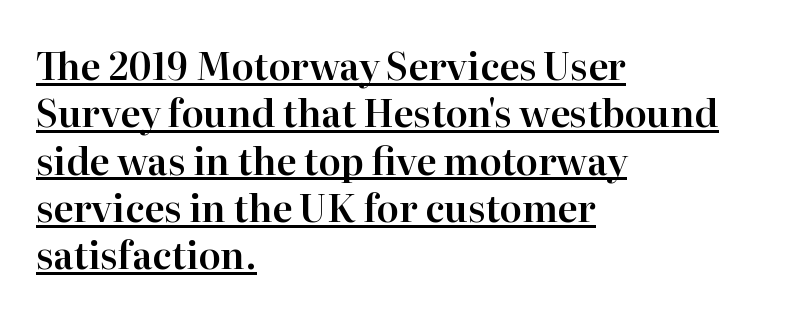
{"serif": "yes", "italic": "no", "width": "normal", "stroke_contrast": "high", "x_height": "medium", "monospaced": "no", "underline": "yes", "align": "left", "line_spacing": "normal", "line_spacing_ratio": 1.28, "letter_spacing": "normal", "letter_spacing_em": 0.0, "glyph_px": 37}
